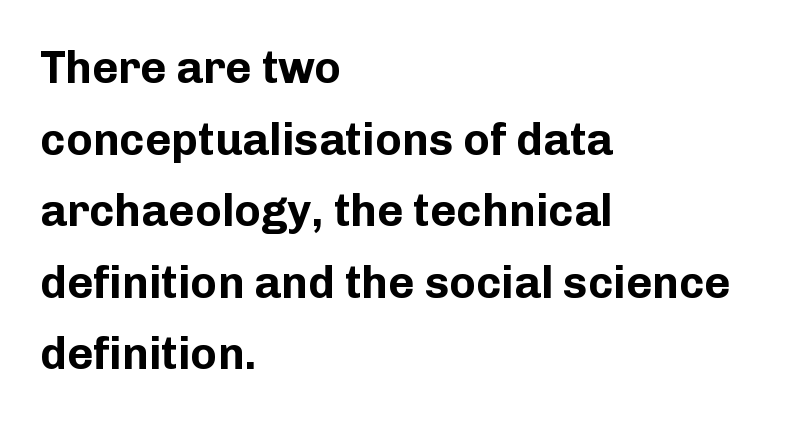
{"serif": "no", "italic": "no", "bold": "yes", "weight": "bold", "width": "normal", "stroke_contrast": "low", "x_height": "medium", "monospaced": "no", "underline": "no", "align": "left", "line_spacing": "normal", "line_spacing_ratio": 1.59, "letter_spacing": "normal", "letter_spacing_em": 0.0, "glyph_px": 45}
